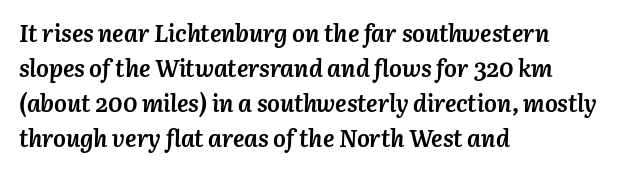
Q: Is the text bold? A: Yes.
Q: Is the text italic (slanted)? A: Yes, it leans right by about 3 degrees.
Q: Is the text underlined? A: No.
Q: How is the paragraph aligned? A: Left-aligned.
Q: Is the spacing between letters normal or unusually wide? A: Normal.
Q: Is the spacing between lines tight, normal or loose? A: Normal.
